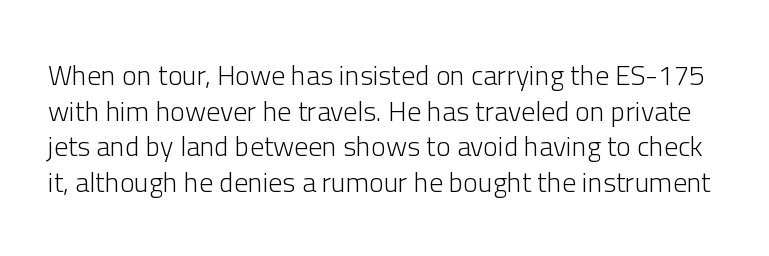
{"serif": "no", "italic": "no", "bold": "no", "weight": "light", "width": "normal", "stroke_contrast": "low", "x_height": "medium", "monospaced": "no", "underline": "no", "line_spacing": "normal", "line_spacing_ratio": 1.27, "letter_spacing": "normal", "letter_spacing_em": 0.0, "glyph_px": 28}
